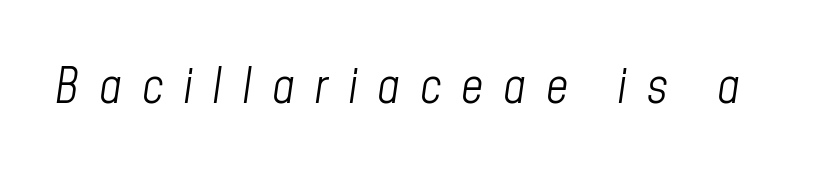
Q: Is the text bold? A: No.
Q: Is the text italic (slanted)? A: Yes, it leans right by about 8 degrees.
Q: Is the text underlined? A: No.
Q: Is the spacing between letters normal or unusually wide? A: Unusually wide.
Q: Width (condensed, normal, or wide)? A: Condensed.
Q: Stroke contrast? A: Low.
Q: x-height? A: Medium.
Q: Monospaced? A: No.
